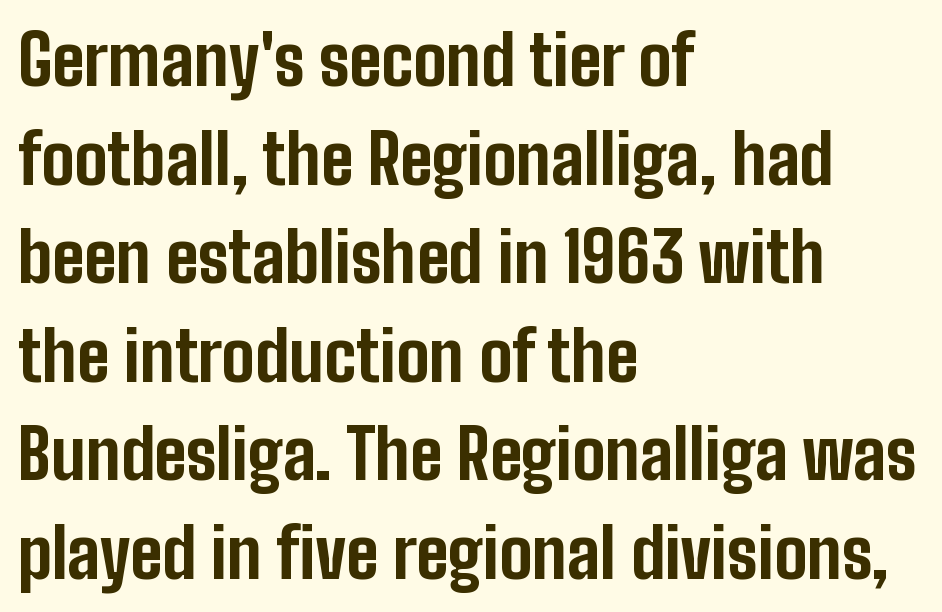
The image shows 68 px bold, condensed sans-serif type, upright; set left-aligned, normal line spacing (1.45x), normal letter spacing, not underlined; low stroke contrast and a medium x-height.
